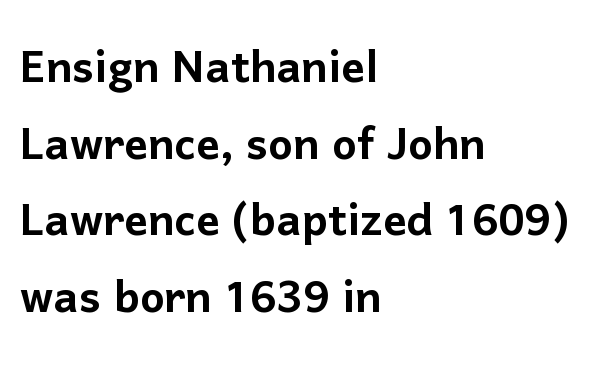
Q: Is the text italic (slanted)? A: No, it is upright.
Q: Is the typeface a serif or a sans-serif typeface? A: Sans-serif.
Q: Is the text underlined? A: No.
Q: How is the paragraph aligned? A: Left-aligned.
Q: Is the spacing between letters normal or unusually wide? A: Normal.
Q: Is the spacing between lines tight, normal or loose? A: Normal.
Q: Width (condensed, normal, or wide)? A: Normal.
Q: Stroke contrast? A: Low.
Q: x-height? A: Medium.
Q: Monospaced? A: No.
